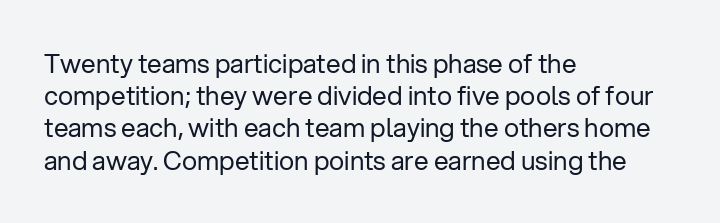
Q: Is the text bold? A: No.
Q: Is the text italic (slanted)? A: No, it is upright.
Q: Is the text underlined? A: No.
Q: How is the paragraph aligned? A: Left-aligned.
Q: Is the spacing between letters normal or unusually wide? A: Normal.
